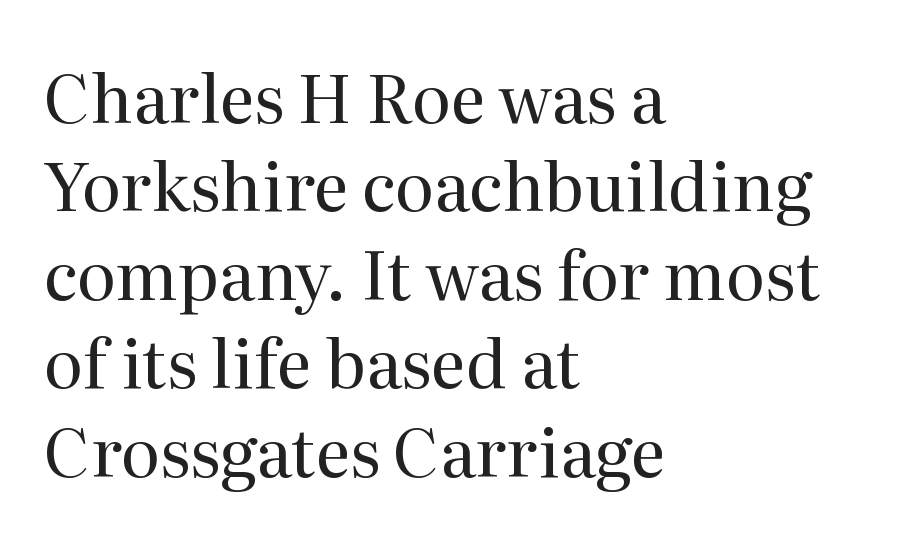
Q: Is the text bold? A: No.
Q: Is the text italic (slanted)? A: No, it is upright.
Q: Is the typeface a serif or a sans-serif typeface? A: Serif.
Q: Is the text underlined? A: No.
Q: How is the paragraph aligned? A: Left-aligned.
Q: Is the spacing between letters normal or unusually wide? A: Normal.
Q: Is the spacing between lines tight, normal or loose? A: Normal.
Q: Width (condensed, normal, or wide)? A: Normal.
Q: Stroke contrast? A: Medium.
Q: x-height? A: Medium.
Q: Monospaced? A: No.
